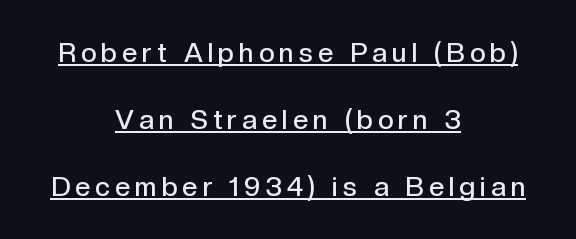
The image shows 27 px text type, upright; set centered, loose line spacing (2.48x), underlined.
